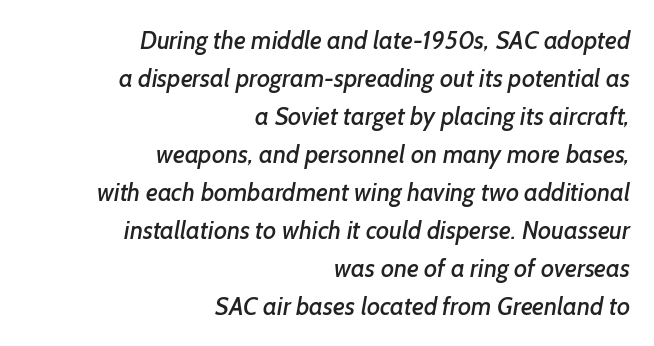
Whoever set this chose a conventional vertical rhythm. The text block is weighted toward the right margin, trailing off unevenly leftward. Lines of text with bare space underneath. The face used here is rendered with its standard letterfit.
